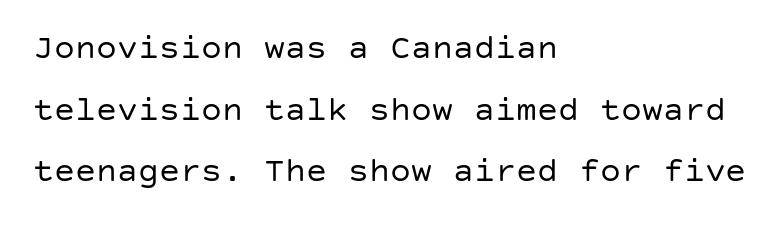
The image shows 35 px regular-weight sans-serif type, upright; set left-aligned, line spacing 1.76x, normal letter spacing, not underlined; low stroke contrast and a large x-height.
